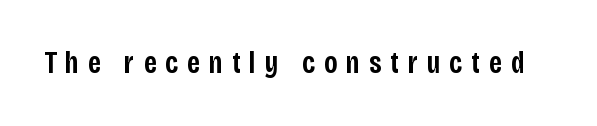
The image shows 31 px semibold, condensed sans-serif type, upright; set unusually wide letter spacing (+0.29 em), not underlined; low stroke contrast and a large x-height.
